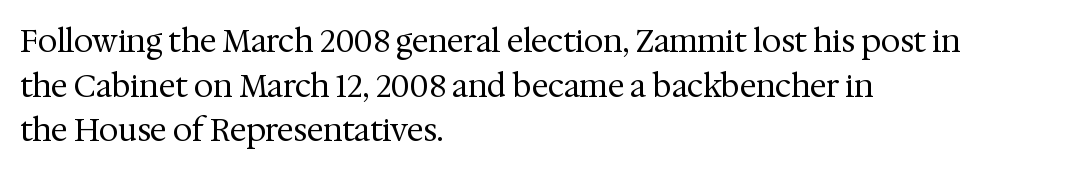
Q: Is the text bold? A: No.
Q: Is the text italic (slanted)? A: No, it is upright.
Q: Is the typeface a serif or a sans-serif typeface? A: Serif.
Q: Is the text underlined? A: No.
Q: How is the paragraph aligned? A: Left-aligned.
Q: Is the spacing between letters normal or unusually wide? A: Normal.
Q: Is the spacing between lines tight, normal or loose? A: Normal.
Q: Width (condensed, normal, or wide)? A: Normal.
Q: Stroke contrast? A: Medium.
Q: x-height? A: Medium.
Q: Monospaced? A: No.
